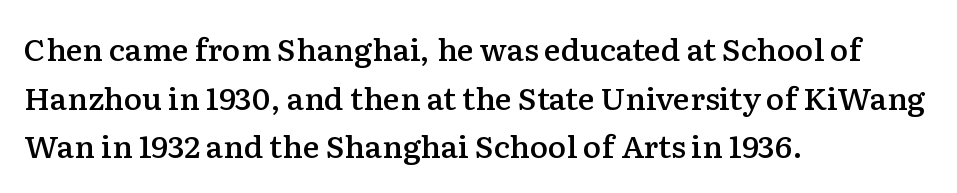
{"serif": "yes", "italic": "no", "bold": "semi", "weight": "semibold", "width": "normal", "stroke_contrast": "low", "x_height": "medium", "monospaced": "no", "underline": "no", "align": "left", "line_spacing": "normal", "line_spacing_ratio": 1.57, "letter_spacing": "normal", "letter_spacing_em": 0.0, "glyph_px": 31}
